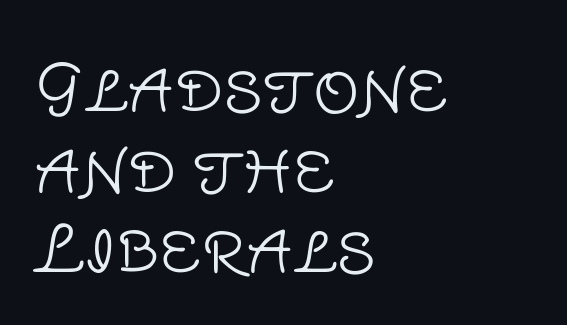
Q: Is the text bold? A: No.
Q: Is the text italic (slanted)? A: Yes.
Q: Is the typeface a serif or a sans-serif typeface? A: Sans-serif.
Q: Is the text underlined? A: No.
Q: How is the paragraph aligned? A: Left-aligned.
Q: Is the spacing between letters normal or unusually wide? A: Normal.
Q: Width (condensed, normal, or wide)? A: Normal.
Q: Stroke contrast? A: Low.
Q: x-height? A: Large.
Q: Monospaced? A: No.
